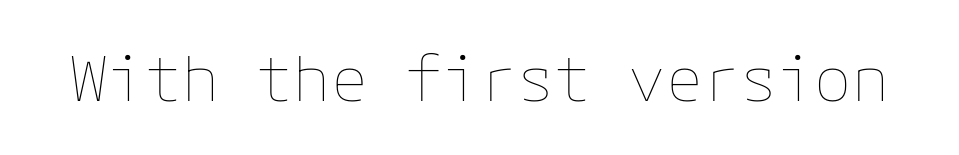
Caption: standard tracking, unaltered. A light-to-regular cut is what we see here. Nope, not italic — everything's standing straight. The specimen omits any rule beneath the text block's lines.
